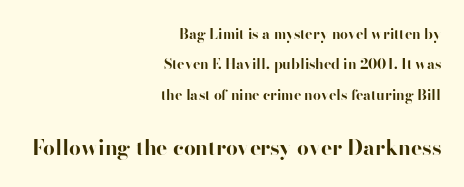
Size hierarchy here favors the trailing block over the leading one. If you drew a ruler down the right edge, every line would touch it. Words float on clear page, feet unadorned. Regarding leading, the lines here are spaced well apart. The tracking reads as untouched default to a designer's eye. Is the type bold? Yes — the strokes are clearly thick and heavy.
